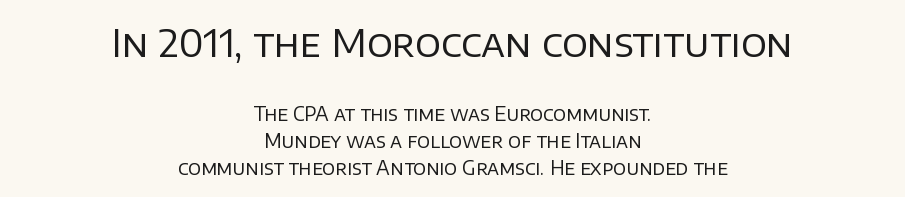
The image shows 38 px regular-weight sans-serif type, upright; set centered, normal line spacing (1.41x), normal letter spacing, not underlined; the first (top) block is 2.0x larger; low stroke contrast and a large x-height.
